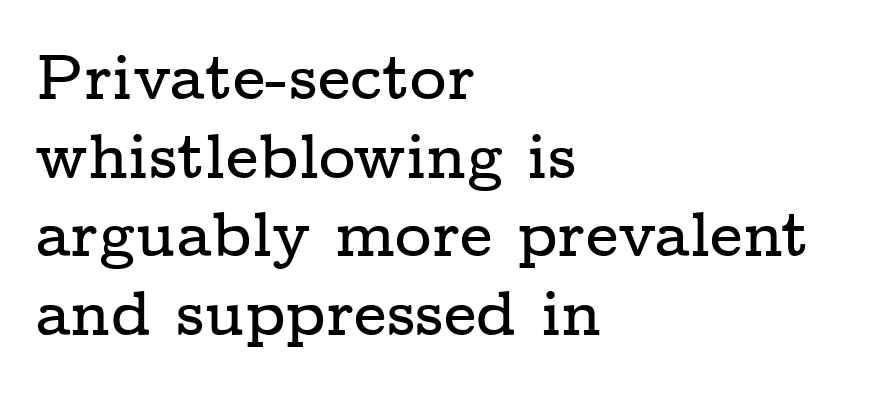
Q: Is the text italic (slanted)? A: No, it is upright.
Q: Is the typeface a serif or a sans-serif typeface? A: Serif.
Q: Is the text underlined? A: No.
Q: How is the paragraph aligned? A: Left-aligned.
Q: Is the spacing between letters normal or unusually wide? A: Normal.
Q: Is the spacing between lines tight, normal or loose? A: Normal.
Q: Width (condensed, normal, or wide)? A: Wide.
Q: Stroke contrast? A: Low.
Q: x-height? A: Medium.
Q: Monospaced? A: No.
